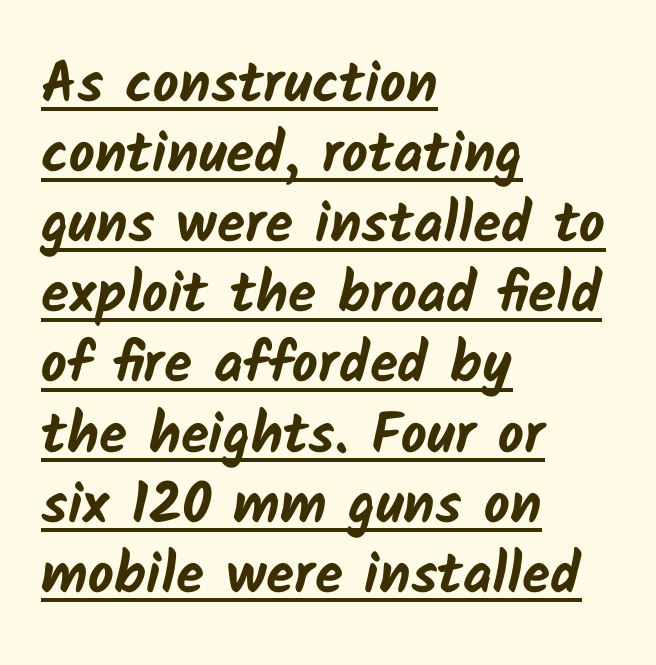
Weight check: bold — yes, fully. In designer terms, the underline attribute is active on this setting. Inter-character spacing is left at the font's built-in metrics. The rag falls on the right side of this text block. The letters advance in unequal steps, a hallmark of proportional type. Grotesque or geometric, the face here clearly has no serifs.
